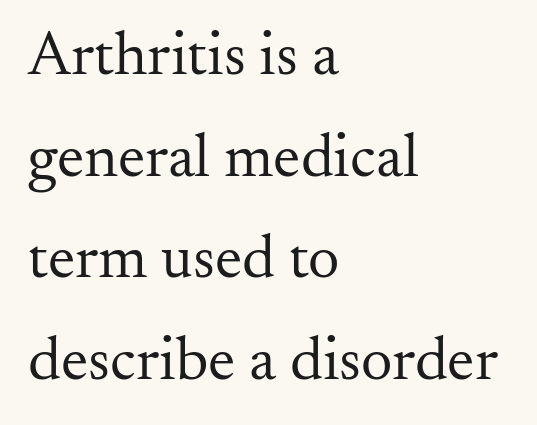
The setting favours the left margin, as ordinary paragraphs usually do. Think of a printed novel: that variable character pitch is what you see here. The passage shown has conventional tracking throughout. The rendering uses a moderate line-height, typical for paragraphs. The font family rendered here belongs to the serif group. No extra ink here — the face is not bold.
